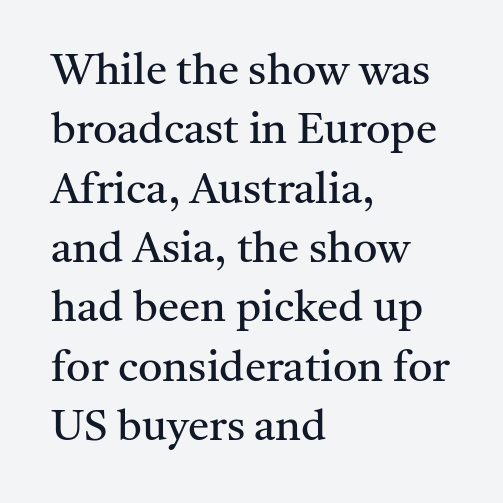
Q: Is the text bold? A: No.
Q: Is the text italic (slanted)? A: No, it is upright.
Q: Is the typeface a serif or a sans-serif typeface? A: Serif.
Q: Is the text underlined? A: No.
Q: How is the paragraph aligned? A: Left-aligned.
Q: Is the spacing between letters normal or unusually wide? A: Normal.
Q: Is the spacing between lines tight, normal or loose? A: Normal.
Q: Width (condensed, normal, or wide)? A: Normal.
Q: Stroke contrast? A: Medium.
Q: x-height? A: Medium.
Q: Monospaced? A: No.
